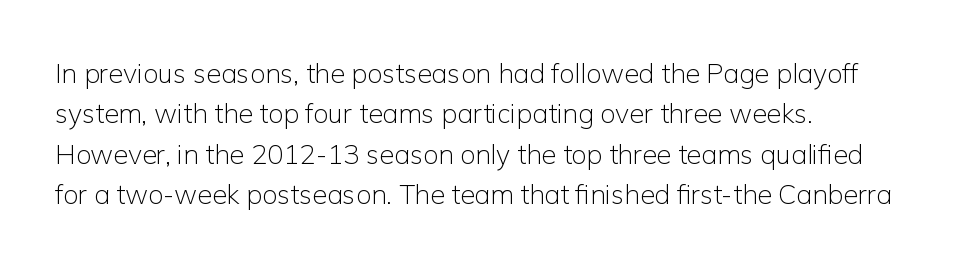
Q: Is the text bold? A: No.
Q: Is the text italic (slanted)? A: No, it is upright.
Q: Is the text underlined? A: No.
Q: How is the paragraph aligned? A: Left-aligned.
Q: Is the spacing between letters normal or unusually wide? A: Normal.
Q: Is the spacing between lines tight, normal or loose? A: Normal.
